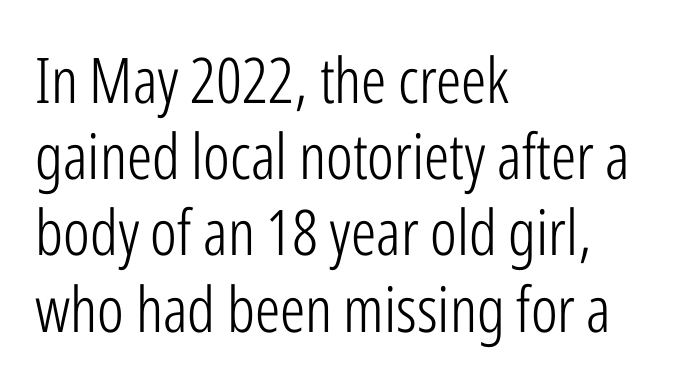
The gap between lines stays unmarked. Tracking value appears to be zero — textbook default spacing. The characters are drawn with everyday or finer stroke widths. Typographically, this falls in the sans-serif category. The specimen reads as upright at a glance. A typesetter would call this proportional, since set widths differ per character.
